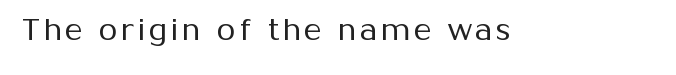
{"serif": "no", "italic": "no", "bold": "no", "weight": "regular", "width": "normal", "stroke_contrast": "medium", "x_height": "medium", "monospaced": "no", "underline": "no", "glyph_px": 30}
